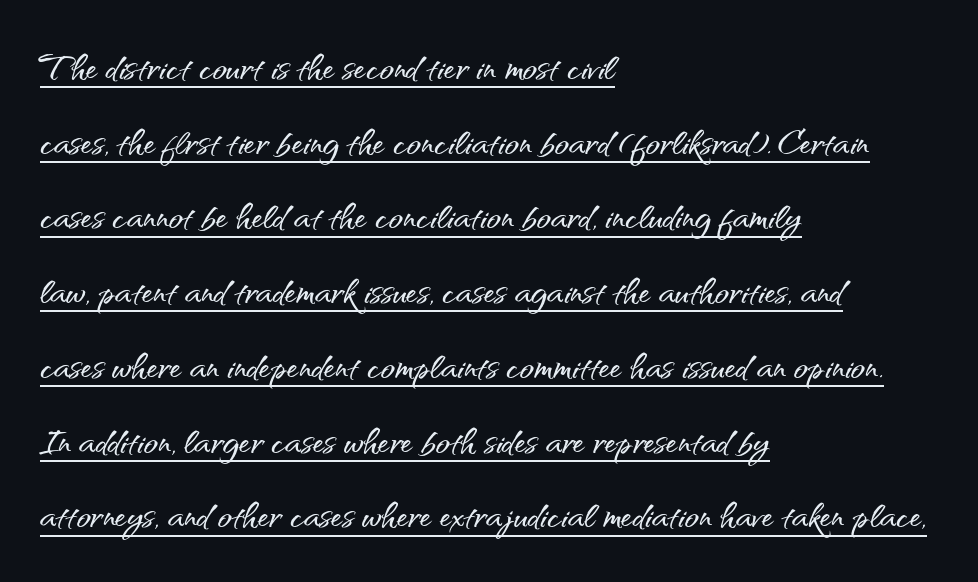
Are there feet on the stems? There aren't — it's a sans. Leading matches the norm, producing a regular column. Short note: letters normally spaced. Leftover space on each line is placed entirely after the last word.
